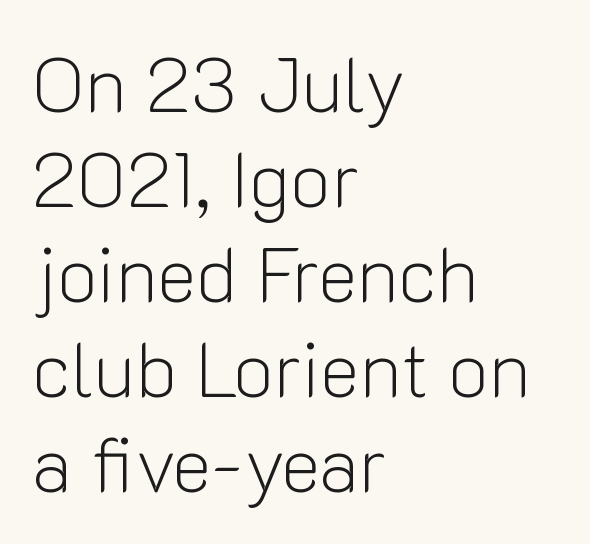
Q: Is the text bold? A: No.
Q: Is the text italic (slanted)? A: No, it is upright.
Q: Is the typeface a serif or a sans-serif typeface? A: Sans-serif.
Q: Is the text underlined? A: No.
Q: How is the paragraph aligned? A: Left-aligned.
Q: Is the spacing between letters normal or unusually wide? A: Normal.
Q: Is the spacing between lines tight, normal or loose? A: Normal.
Q: Width (condensed, normal, or wide)? A: Normal.
Q: Stroke contrast? A: Low.
Q: x-height? A: Medium.
Q: Monospaced? A: No.
